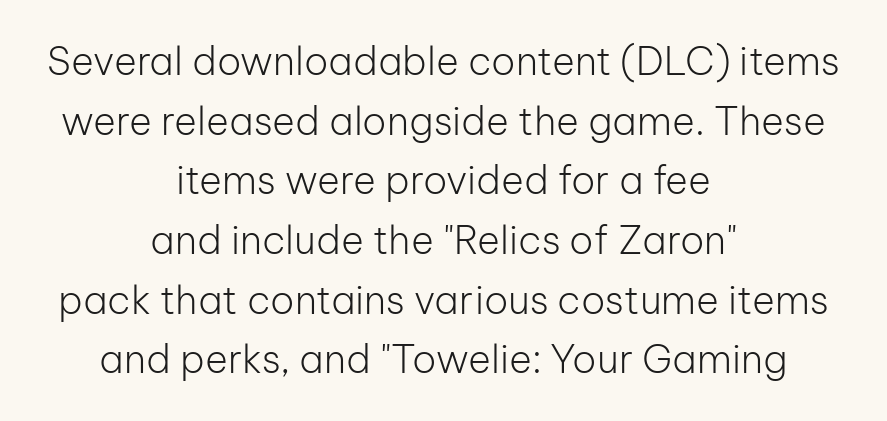
The image shows 39 px light sans-serif type, upright; set centered, normal line spacing (1.53x), normal letter spacing, not underlined; low stroke contrast and a medium x-height.
